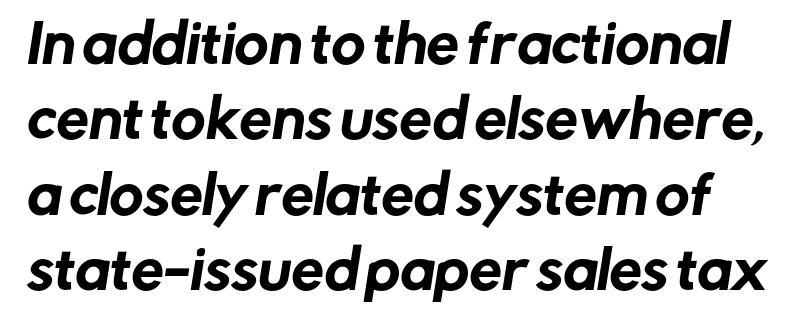
There is no visible air inserted between adjacent glyphs. Underlining? Definitely not there. Baseline-to-baseline distance is the conventional proportion of letter height. These lines are composed in type without serifs. Do the characters align in a grid? No, the font is proportional.
